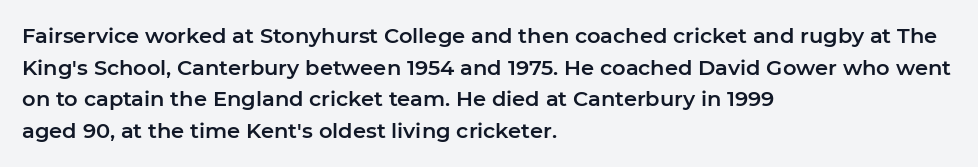
The image shows 21 px text type, upright; set left-aligned, normal line spacing (1.51x), normal letter spacing, not underlined.
